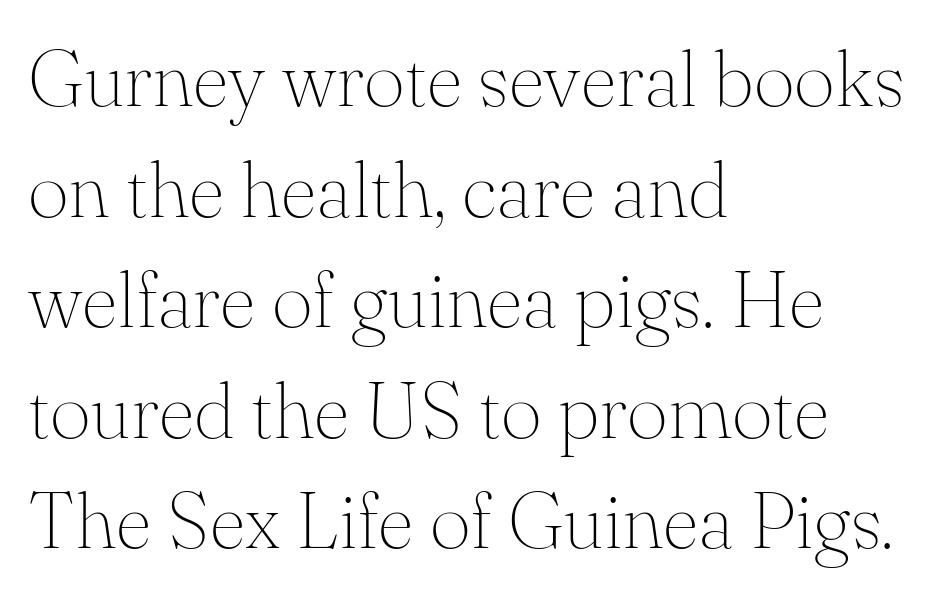
Q: Is the text bold? A: No.
Q: Is the text italic (slanted)? A: No, it is upright.
Q: Is the typeface a serif or a sans-serif typeface? A: Serif.
Q: Is the text underlined? A: No.
Q: How is the paragraph aligned? A: Left-aligned.
Q: Is the spacing between letters normal or unusually wide? A: Normal.
Q: Is the spacing between lines tight, normal or loose? A: Normal.
Q: Width (condensed, normal, or wide)? A: Normal.
Q: Stroke contrast? A: Medium.
Q: x-height? A: Small.
Q: Monospaced? A: No.
